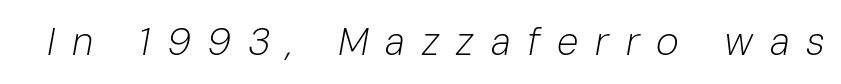
{"italic": "yes", "lean": "right", "slant_degrees": 10, "bold": "no", "weight": "light", "width": "normal", "stroke_contrast": "low", "x_height": "medium", "monospaced": "no", "underline": "no", "letter_spacing": "wide", "letter_spacing_em": 0.43, "glyph_px": 39}
